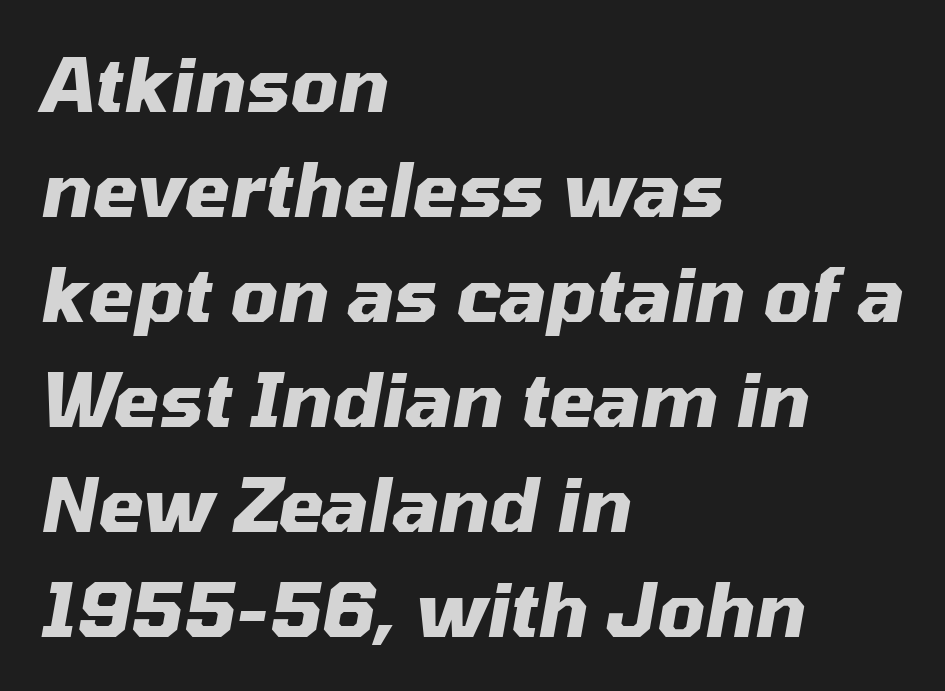
{"italic": "yes", "lean": "right", "slant_degrees": 10, "bold": "yes", "weight": "heavy", "width": "normal", "stroke_contrast": "medium", "x_height": "medium", "monospaced": "no", "underline": "no", "align": "left", "line_spacing": "normal", "line_spacing_ratio": 1.42, "letter_spacing": "normal", "letter_spacing_em": 0.0, "glyph_px": 74}
